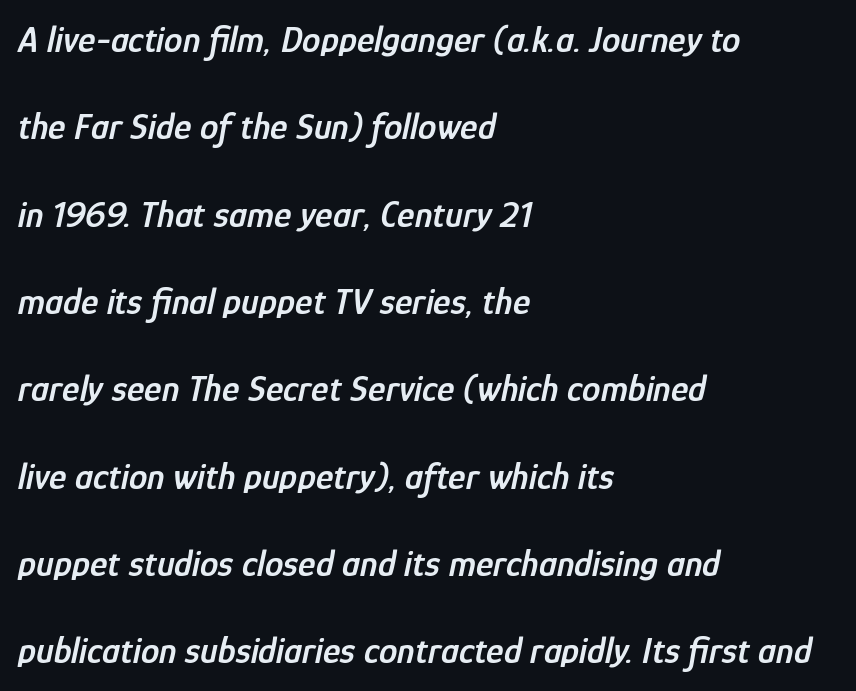
Q: Is the text bold? A: Semi-bold.
Q: Is the text italic (slanted)? A: Yes, it leans right by about 12 degrees.
Q: Is the text underlined? A: No.
Q: How is the paragraph aligned? A: Left-aligned.
Q: Is the spacing between letters normal or unusually wide? A: Normal.
Q: Is the spacing between lines tight, normal or loose? A: Loose.
Q: Width (condensed, normal, or wide)? A: Condensed.
Q: Stroke contrast? A: Low.
Q: x-height? A: Medium.
Q: Monospaced? A: No.
